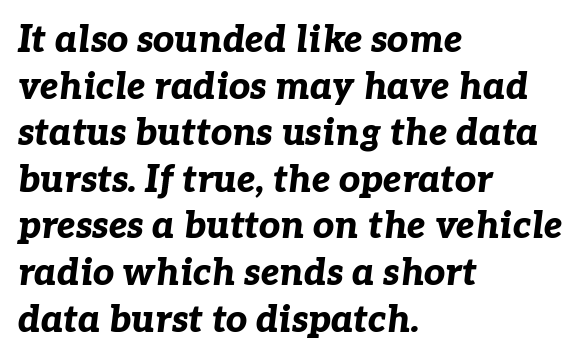
Beneath every word, the page is bare. Designer's note — italics engaged. The passage shown has conventional tracking throughout. Stroke thickness is high; the sample reads as a true bold.
